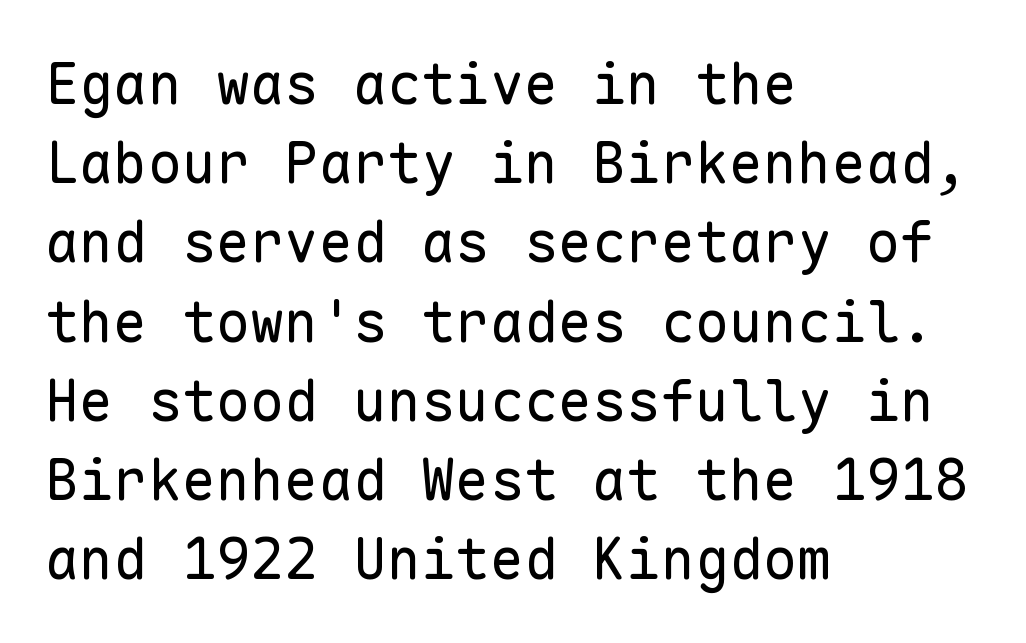
The designer left line spacing at the default. Leftover space on each line is placed entirely after the last word. The lettering stays uniformly vertical, giving the passage a roman look. Do the characters align in a grid? Yes, the font is monospaced. How are the letters spaced? Ordinarily, with no added tracking. Weight class: somewhere from thin through regular.
